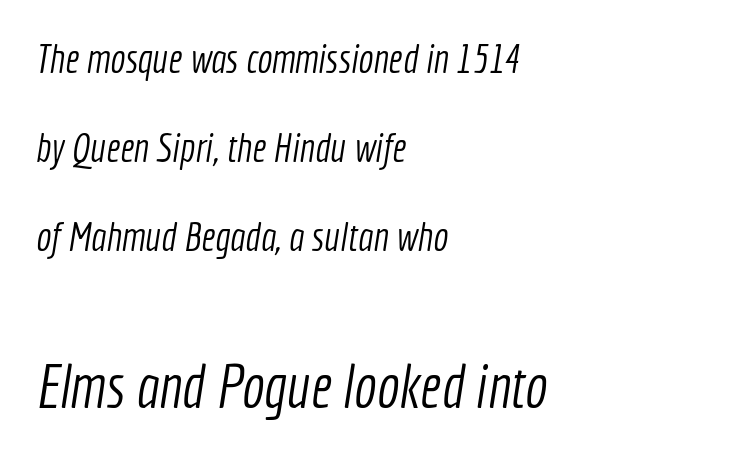
The image shows 60 px light, condensed sans-serif type; set left-aligned, loose line spacing (2.23x), normal letter spacing, not underlined; the second (bottom) block is 1.5x larger; a medium x-height.
